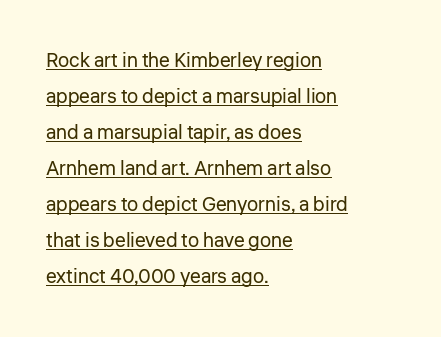
The image shows 20 px text type, upright; set left-aligned, line spacing 1.8x, normal letter spacing, underlined.
